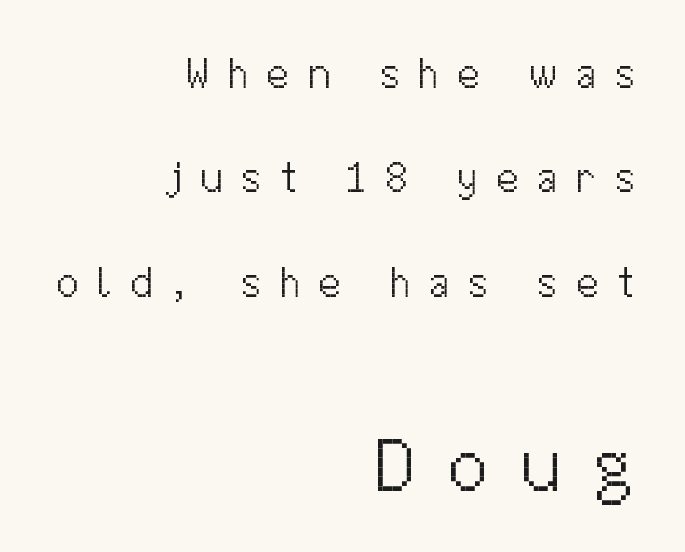
{"serif": "no", "italic": "no", "bold": "no", "weight": "light", "width": "normal", "stroke_contrast": "medium", "x_height": "medium", "monospaced": "no", "underline": "no", "align": "right", "line_spacing": "loose", "line_spacing_ratio": 2.43, "letter_spacing": "wide", "letter_spacing_em": 0.4, "larger_block": "second", "size_ratio": 1.77, "glyph_px": 76}
